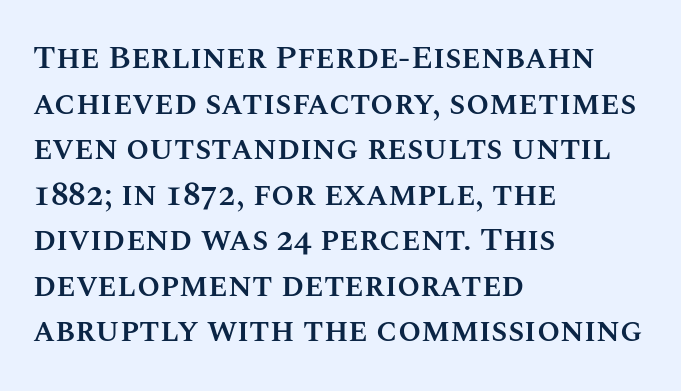
The image shows 33 px semibold type, upright; set left-aligned, normal line spacing (1.38x), normal letter spacing, not underlined; medium stroke contrast and a large x-height.
